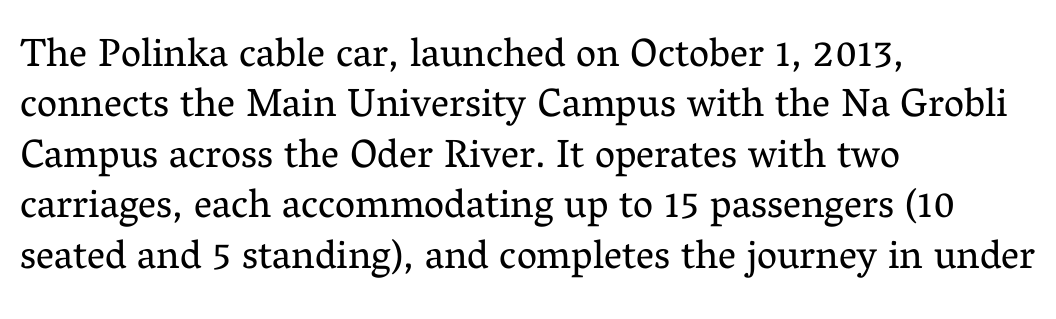
Has an underline been added? It has not. Classification — serif. The typesetter chose a ragged-right arrangement here. Tall strokes in this sample are plumb rather than angled. If you measured baseline to baseline, you'd find a middling distance.
